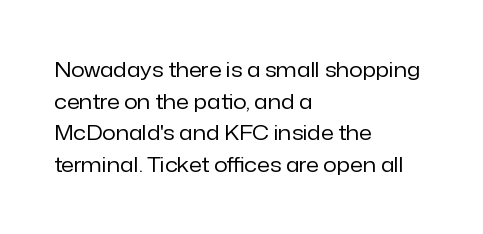
{"italic": "no", "bold": "no", "underline": "no", "align": "left", "line_spacing": "normal", "line_spacing_ratio": 1.51, "letter_spacing": "normal", "letter_spacing_em": 0.0, "glyph_px": 21}
